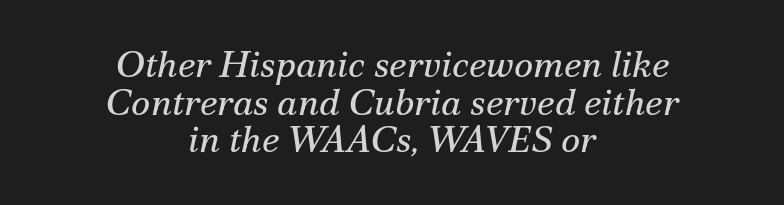
The image shows 37 px regular-weight serif type, italic (leaning right); set centered, tight line spacing (1.02x), normal letter spacing, not underlined; medium stroke contrast and a small x-height.
